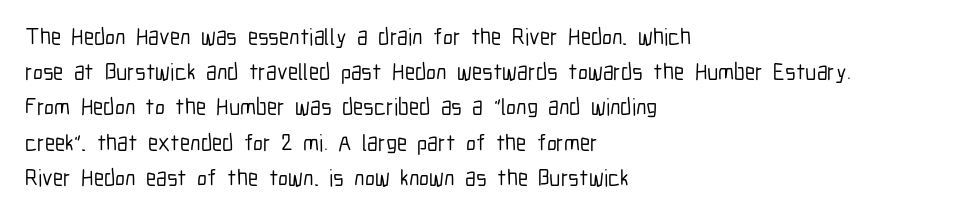
{"italic": "no", "underline": "no", "align": "left", "line_spacing": "normal", "line_spacing_ratio": 1.53, "letter_spacing": "normal", "letter_spacing_em": 0.0, "glyph_px": 23}
